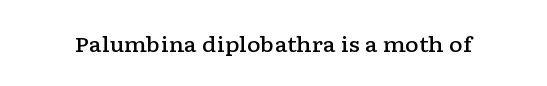
Typesetter's note: demi weight, one step under bold. The specimen omits any rule beneath the text block's lines. Is there any slant? The stems are plumb. Does extra space separate the letters? No, they use regular spacing.
